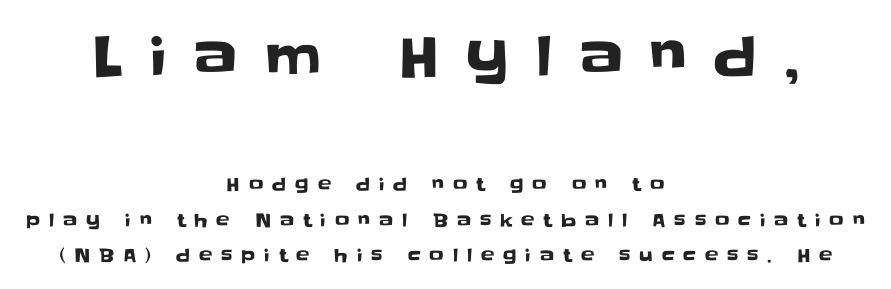
Q: Is the text italic (slanted)? A: No, it is upright.
Q: Is the typeface a serif or a sans-serif typeface? A: Sans-serif.
Q: Is the text underlined? A: No.
Q: How is the paragraph aligned? A: Centered.
Q: Is the spacing between letters normal or unusually wide? A: Unusually wide.
Q: Is the spacing between lines tight, normal or loose? A: Loose.
Q: Which block of text is set in a larger size, the first (top) or the second (bottom)? A: The first (top) one.
Q: Width (condensed, normal, or wide)? A: Normal.
Q: Stroke contrast? A: Low.
Q: x-height? A: Large.
Q: Monospaced? A: No.
